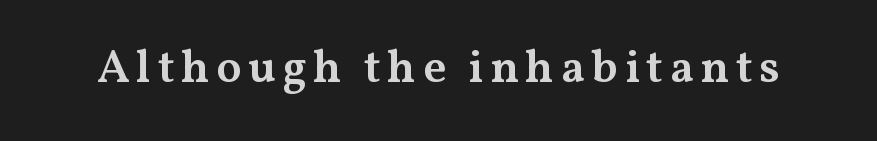
The image shows 46 px semibold, wide serif type, upright; set not underlined; medium stroke contrast and a medium x-height.
